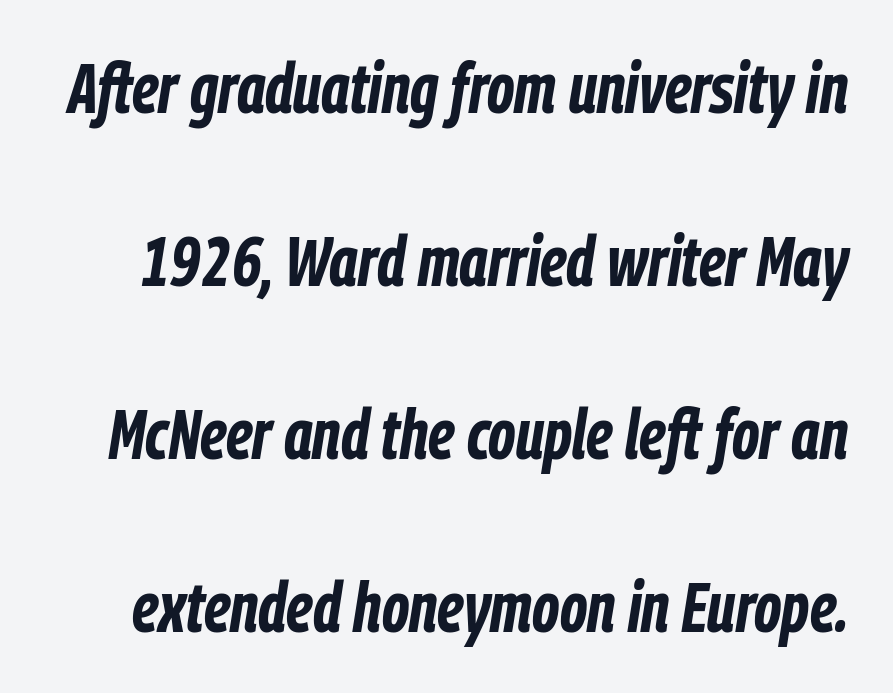
Q: Is the text bold? A: Yes.
Q: Is the text italic (slanted)? A: Yes, it leans right by about 9 degrees.
Q: Is the text underlined? A: No.
Q: Is the spacing between letters normal or unusually wide? A: Normal.
Q: Is the spacing between lines tight, normal or loose? A: Loose.
Q: Width (condensed, normal, or wide)? A: Condensed.
Q: Stroke contrast? A: Low.
Q: x-height? A: Medium.
Q: Monospaced? A: No.
